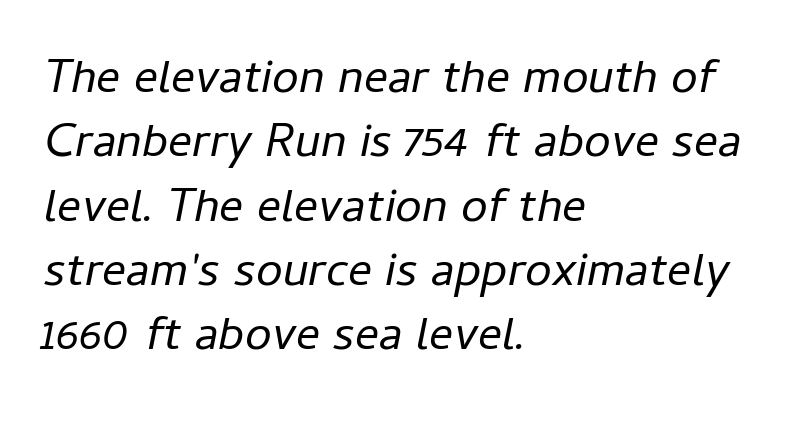
Q: Is the text bold? A: No.
Q: Is the text italic (slanted)? A: Yes, it leans right by about 11 degrees.
Q: Is the text underlined? A: No.
Q: How is the paragraph aligned? A: Left-aligned.
Q: Is the spacing between letters normal or unusually wide? A: Normal.
Q: Is the spacing between lines tight, normal or loose? A: Normal.
Q: Width (condensed, normal, or wide)? A: Normal.
Q: Stroke contrast? A: Low.
Q: x-height? A: Medium.
Q: Monospaced? A: No.
